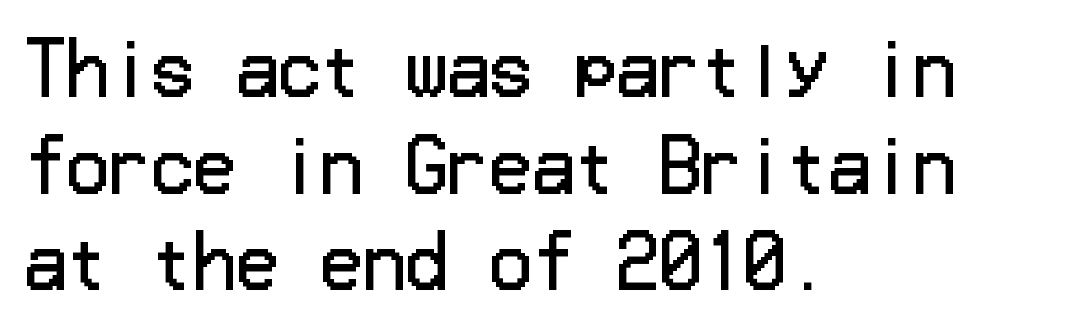
Q: Is the text bold? A: No.
Q: Is the text italic (slanted)? A: No, it is upright.
Q: Is the typeface a serif or a sans-serif typeface? A: Sans-serif.
Q: Is the text underlined? A: No.
Q: How is the paragraph aligned? A: Left-aligned.
Q: Is the spacing between letters normal or unusually wide? A: Normal.
Q: Is the spacing between lines tight, normal or loose? A: Normal.
Q: Width (condensed, normal, or wide)? A: Normal.
Q: Stroke contrast? A: Low.
Q: x-height? A: Medium.
